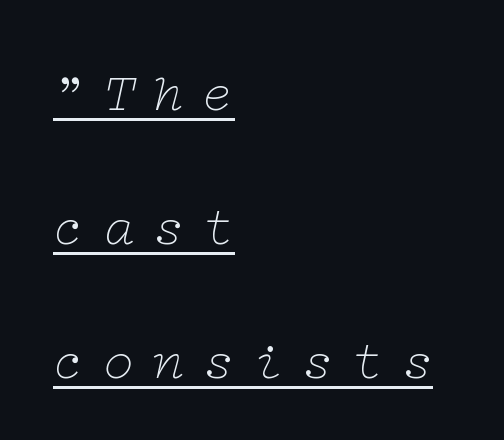
Notice the wide empty band between every row — that's loose leading. The letterforms stand isolated, each surrounded by extra space. Posture: slanted. Typeset ragged right — the left edge is the straight one. Like a heading marked for emphasis, these lines bear an underscore. Stroke mass is kept to a normal reading level or below.
